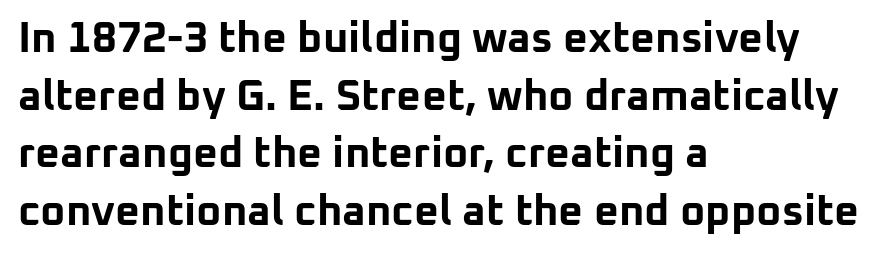
Q: Is the text bold? A: Yes.
Q: Is the text italic (slanted)? A: No, it is upright.
Q: Is the typeface a serif or a sans-serif typeface? A: Sans-serif.
Q: Is the text underlined? A: No.
Q: How is the paragraph aligned? A: Left-aligned.
Q: Is the spacing between letters normal or unusually wide? A: Normal.
Q: Is the spacing between lines tight, normal or loose? A: Normal.
Q: Width (condensed, normal, or wide)? A: Normal.
Q: Stroke contrast? A: Low.
Q: x-height? A: Medium.
Q: Monospaced? A: No.
